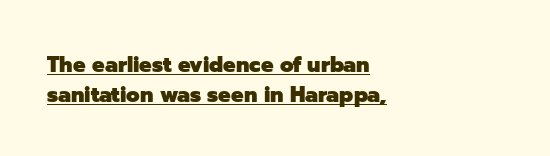
Posture: vertical. The lines in this sample share a left origin and differ only in where they stop. The sample's only ornament is a line tracing under the words. Strong, thick strokes mark this as bold type. The face used here is rendered with its standard letterfit. Does the leading feel generous? No, just average.
